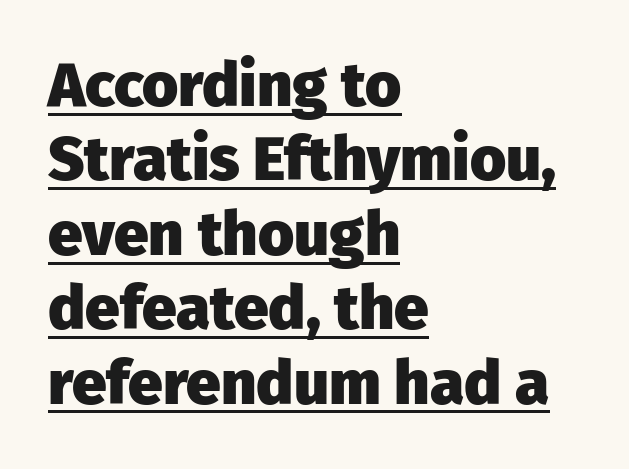
The typeface chosen for these lines omits serifs. In terms of letterspacing, this is plain default setting. Line beginnings align vertically; line endings do not. The face used here is proportionally spaced, like ordinary book or web type.
